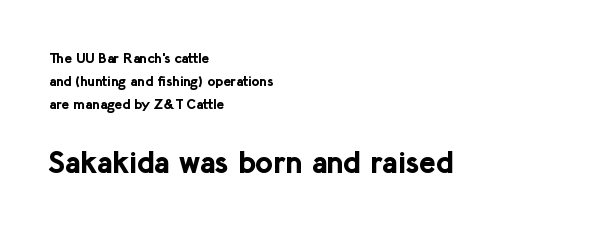
Q: Is the text bold? A: Yes.
Q: Is the text italic (slanted)? A: No, it is upright.
Q: Is the typeface a serif or a sans-serif typeface? A: Sans-serif.
Q: Is the text underlined? A: No.
Q: How is the paragraph aligned? A: Left-aligned.
Q: Is the spacing between letters normal or unusually wide? A: Normal.
Q: Is the spacing between lines tight, normal or loose? A: Normal.
Q: Which block of text is set in a larger size, the first (top) or the second (bottom)? A: The second (bottom) one.
Q: Width (condensed, normal, or wide)? A: Normal.
Q: Stroke contrast? A: Low.
Q: x-height? A: Medium.
Q: Monospaced? A: No.
